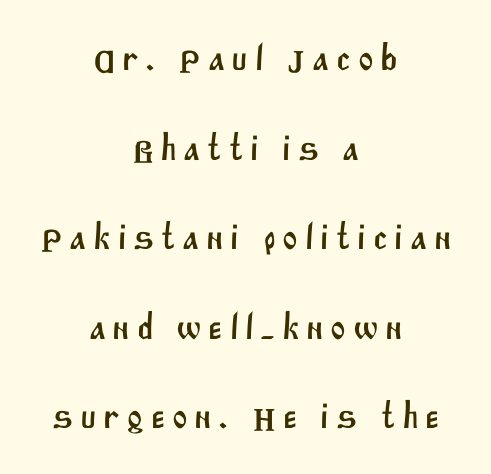
{"serif": "no", "width": "normal", "stroke_contrast": "medium", "x_height": "large", "monospaced": "no", "underline": "no", "align": "center", "line_spacing": "loose", "line_spacing_ratio": 2.42, "glyph_px": 37}
